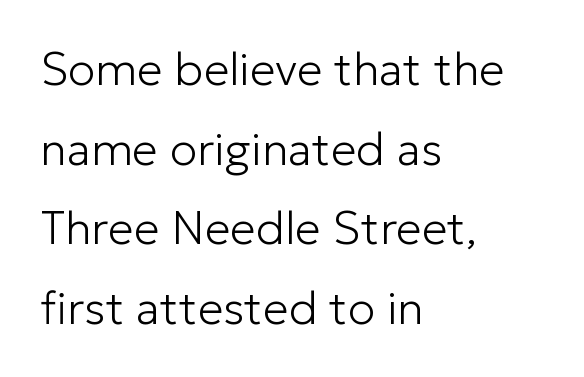
This sample has the flowing, uneven cadence of proportional lettering. Is there any slant? The stems are plumb. Is this a sans? Yes — the strokes have no serifs. Underline: absent. Is this a heavy cut? Hardly; it is regular or lighter.
